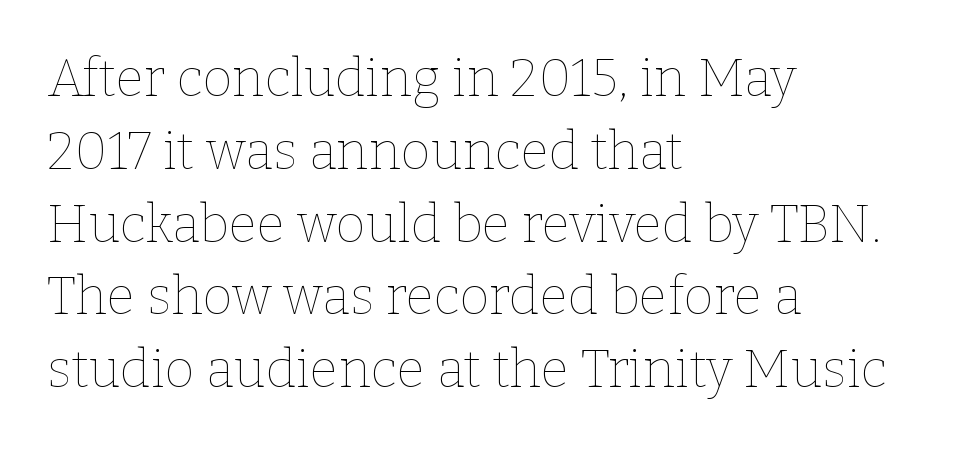
{"italic": "no", "bold": "no", "weight": "thin", "width": "normal", "stroke_contrast": "low", "x_height": "medium", "monospaced": "no", "underline": "no", "align": "left", "line_spacing": "normal", "line_spacing_ratio": 1.4, "letter_spacing": "normal", "letter_spacing_em": 0.0, "glyph_px": 52}
